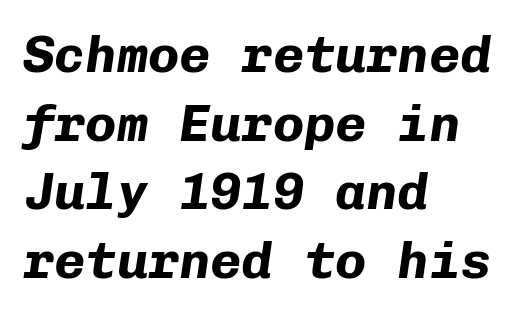
The space beneath each line is pristine and unruled. You could count columns in this text — the font is strictly monospaced. Italic: yes, the glyphs are oblique. A classic flush-left, rag-right setting is used for this passage.
